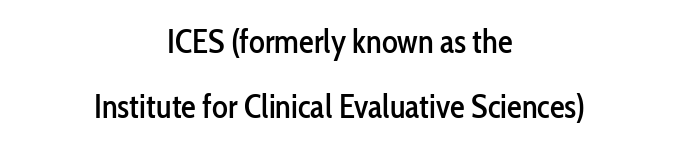
{"serif": "no", "italic": "no", "width": "condensed", "stroke_contrast": "low", "x_height": "medium", "monospaced": "no", "underline": "no", "align": "center", "line_spacing": "loose", "line_spacing_ratio": 1.98, "letter_spacing": "normal", "letter_spacing_em": 0.0, "glyph_px": 33}
